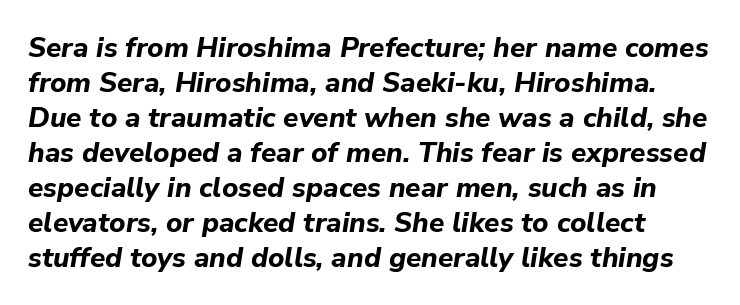
{"italic": "yes", "lean": "right", "slant_degrees": 9, "bold": "yes", "weight": "bold", "width": "normal", "stroke_contrast": "low", "x_height": "medium", "monospaced": "no", "underline": "no", "line_spacing": "normal", "line_spacing_ratio": 1.25, "letter_spacing": "normal", "letter_spacing_em": 0.0, "glyph_px": 28}
